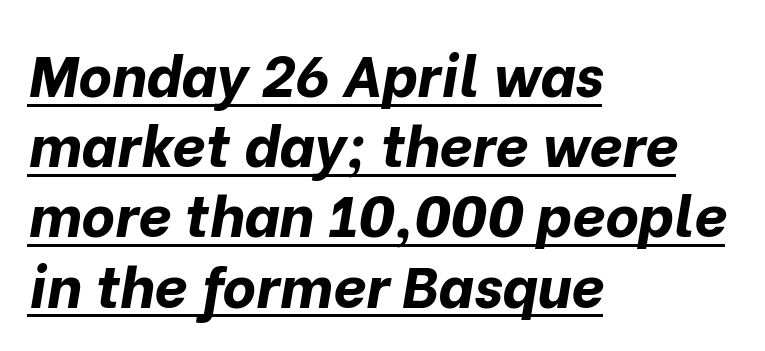
This rendering uses left alignment, leaving the right contour irregular. Beneath each row of characters lies a ruled line. You could not count columns in this text — the font is proportionally spaced. Default kerning and tracking; the words read as compact shapes. Style check: oblique. Look at the stroke-to-counter ratio: heavy, a bold.
